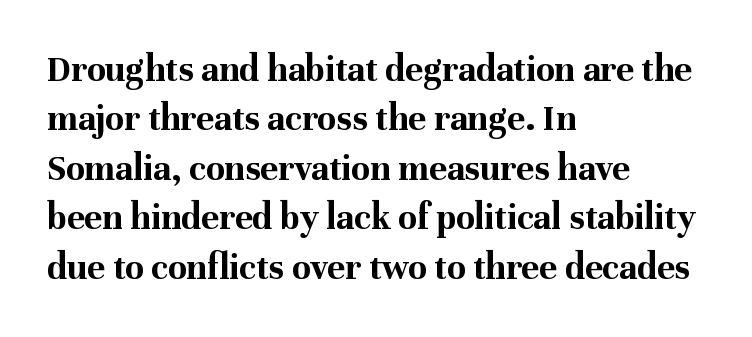
{"serif": "yes", "italic": "no", "bold": "yes", "weight": "bold", "width": "normal", "stroke_contrast": "medium", "x_height": "medium", "monospaced": "no", "underline": "no", "align": "left", "line_spacing": "normal", "line_spacing_ratio": 1.3, "letter_spacing": "normal", "letter_spacing_em": 0.0, "glyph_px": 38}
